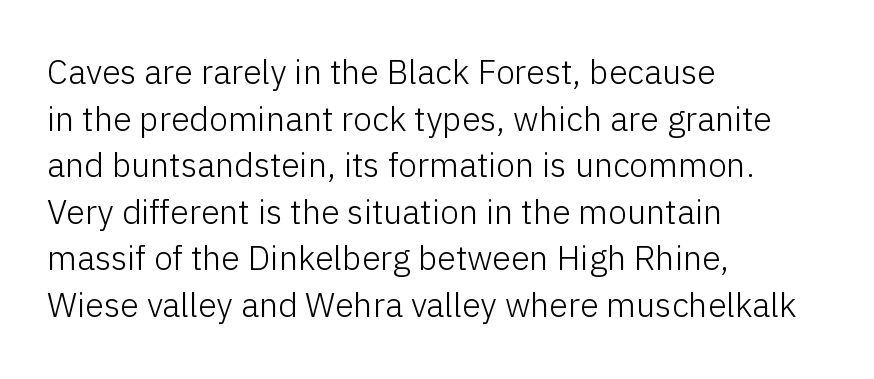
The image shows 34 px light sans-serif type, upright; set left-aligned, normal line spacing (1.37x), normal letter spacing, not underlined; low stroke contrast and a medium x-height.
